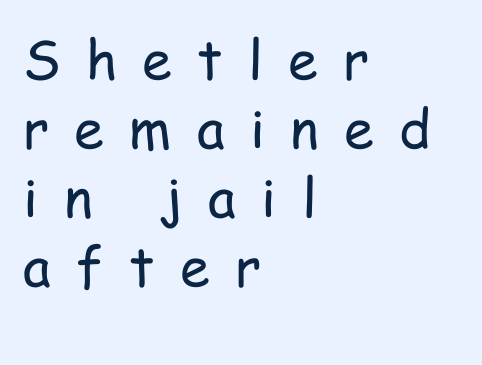
Proportional: the letters do not fall into vertical columns. The space directly below the letters is spotless. This is roman type, the default non-slanted kind. Stem width sits at or under what a default text font uses.
